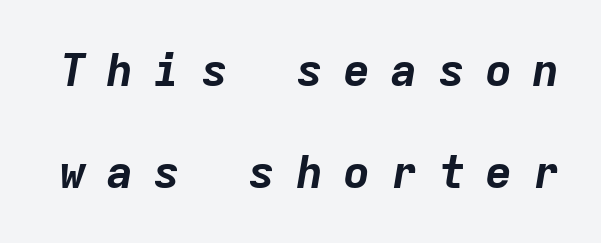
{"italic": "yes", "lean": "right", "slant_degrees": 9, "bold": "yes", "weight": "bold", "width": "normal", "stroke_contrast": "low", "x_height": "medium", "monospaced": "yes", "underline": "no", "line_spacing": "loose", "line_spacing_ratio": 2.21, "letter_spacing": "wide", "letter_spacing_em": 0.43, "glyph_px": 46}
